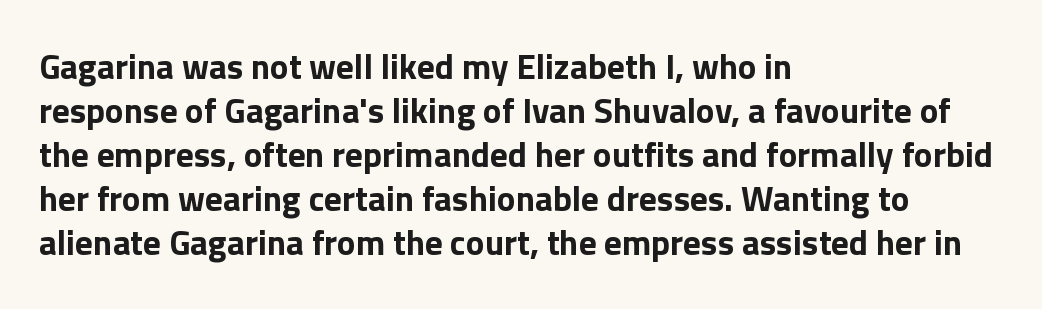
Q: Is the text bold? A: Yes.
Q: Is the text italic (slanted)? A: No, it is upright.
Q: Is the typeface a serif or a sans-serif typeface? A: Sans-serif.
Q: Is the text underlined? A: No.
Q: How is the paragraph aligned? A: Left-aligned.
Q: Is the spacing between letters normal or unusually wide? A: Normal.
Q: Is the spacing between lines tight, normal or loose? A: Normal.
Q: Width (condensed, normal, or wide)? A: Normal.
Q: x-height? A: Medium.
Q: Monospaced? A: No.
